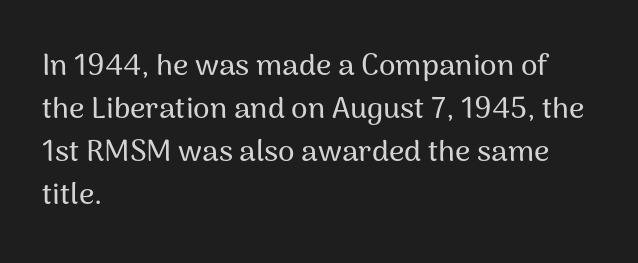
{"serif": "no", "italic": "no", "width": "normal", "stroke_contrast": "medium", "x_height": "medium", "monospaced": "no", "underline": "no", "align": "left", "line_spacing": "normal", "line_spacing_ratio": 1.43, "letter_spacing": "normal", "letter_spacing_em": 0.0, "glyph_px": 30}
